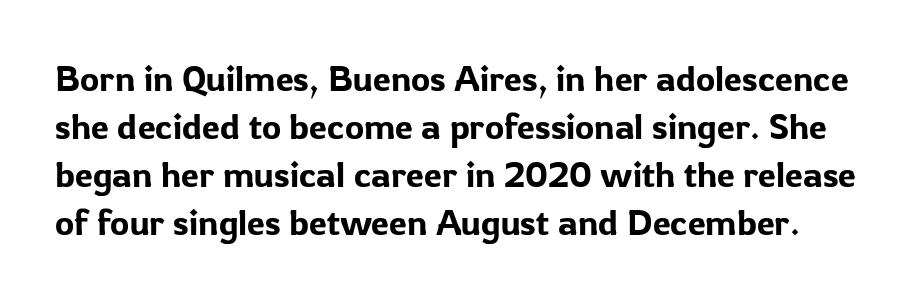
{"serif": "no", "italic": "no", "width": "normal", "stroke_contrast": "low", "x_height": "medium", "monospaced": "no", "underline": "no", "line_spacing": "normal", "line_spacing_ratio": 1.33, "letter_spacing": "normal", "letter_spacing_em": 0.0, "glyph_px": 36}
